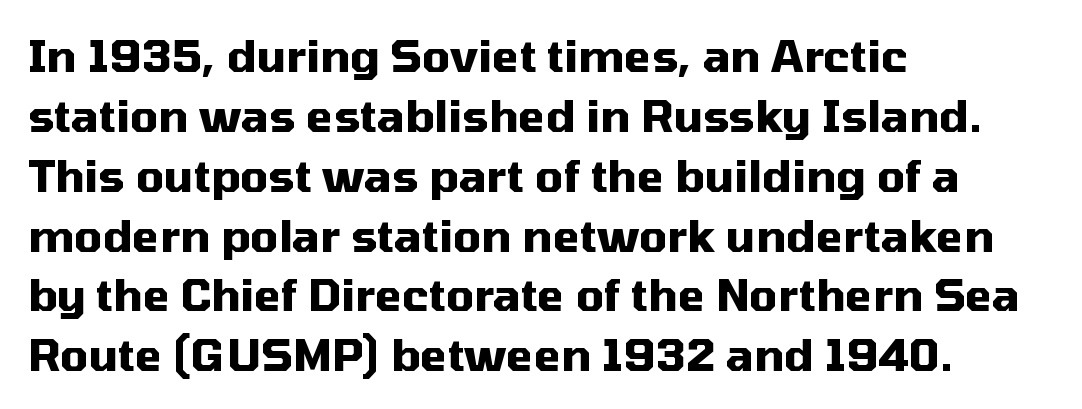
{"serif": "no", "italic": "no", "bold": "yes", "weight": "heavy", "width": "normal", "stroke_contrast": "medium", "x_height": "medium", "monospaced": "no", "underline": "no", "align": "left", "line_spacing": "normal", "line_spacing_ratio": 1.36, "letter_spacing": "normal", "letter_spacing_em": 0.0, "glyph_px": 44}
